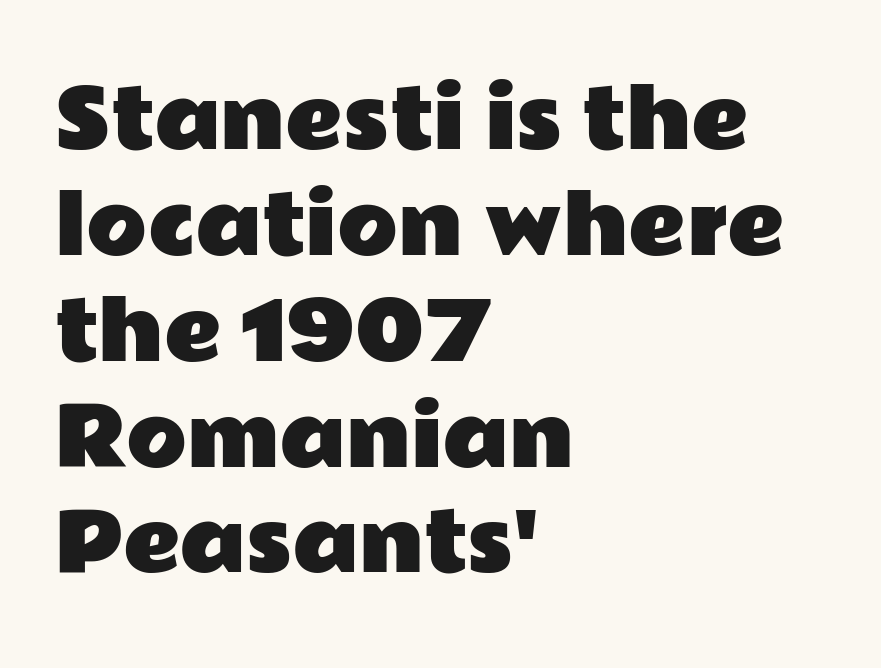
{"serif": "no", "italic": "no", "width": "wide", "stroke_contrast": "low", "x_height": "medium", "monospaced": "no", "underline": "no", "align": "left", "line_spacing": "normal", "line_spacing_ratio": 1.34, "letter_spacing": "normal", "letter_spacing_em": 0.0, "glyph_px": 79}
